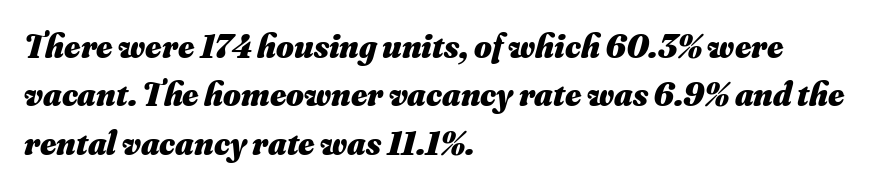
{"italic": "yes", "lean": "right", "slant_degrees": 16, "bold": "yes", "weight": "heavy", "width": "normal", "stroke_contrast": "medium", "x_height": "small", "monospaced": "no", "underline": "no", "align": "left", "line_spacing": "normal", "line_spacing_ratio": 1.42, "letter_spacing": "normal", "letter_spacing_em": 0.0, "glyph_px": 34}
